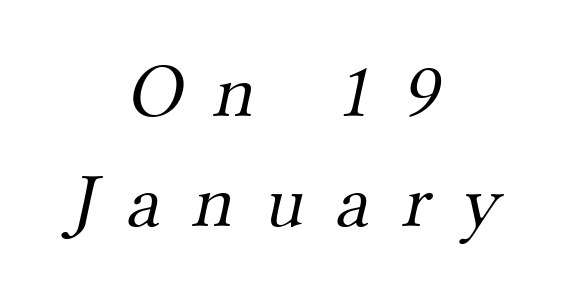
{"serif": "yes", "bold": "no", "weight": "light", "width": "normal", "stroke_contrast": "medium", "x_height": "small", "monospaced": "no", "underline": "no", "align": "center", "line_spacing": "normal", "line_spacing_ratio": 1.41, "letter_spacing": "wide", "letter_spacing_em": 0.4, "glyph_px": 78}
